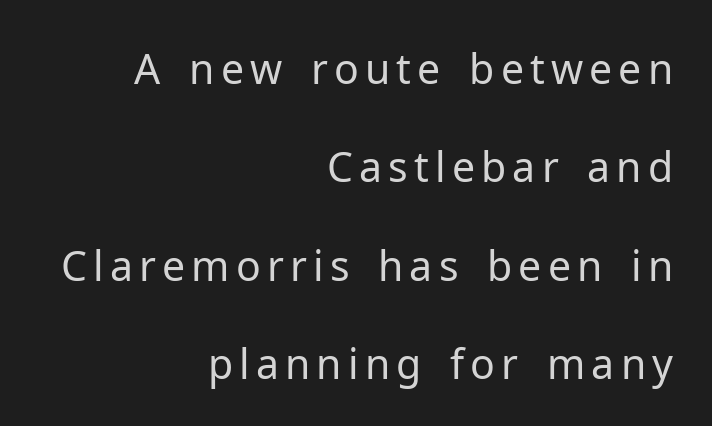
The image shows 41 px regular-weight sans-serif type, upright; set right-aligned, loose line spacing (2.4x), not underlined; low stroke contrast and a medium x-height.
